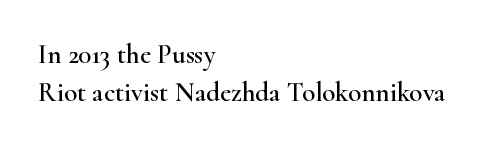
Plain, unruled lines of type. The lines in this sample share a left origin and differ only in where they stop. The specimen reads as upright at a glance. Letter spacing: default. If you measured baseline to baseline, you'd find a middling distance.
